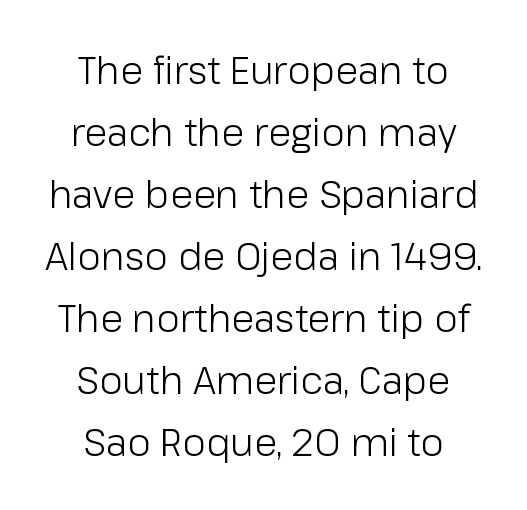
On a weight scale, this lands at 450 or below. This sample uses plain, unmodified letter spacing. You could not count columns in this text — the font is proportionally spaced. This block has exactly the height ordinary leading produces. In CSS terms this would be text-align: center. It's the straight-up-and-down kind of type.
